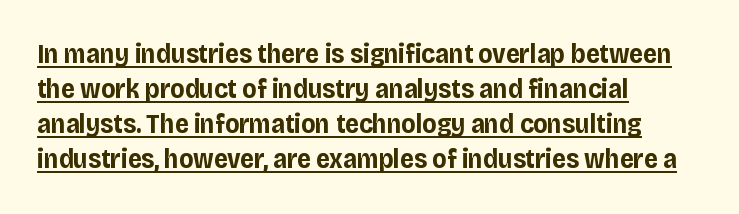
Nothing unusual about the tracking: characters are spaced as the font intends. Students, this is bold: see how much ink each stroke carries. These lines are set flush left with a ragged right edge. Posture: straight, roman, zero tilt.
